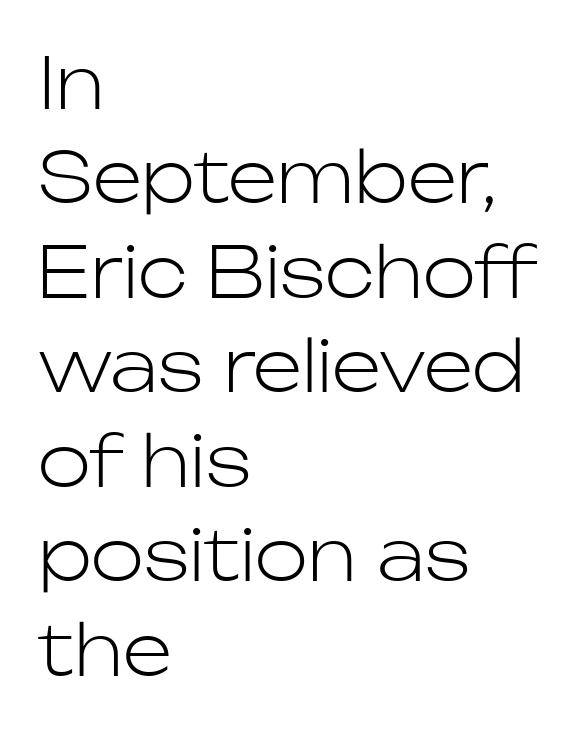
Typeset ragged right — the left edge is the straight one. Reading down the column, the eye jumps a familiar distance to each next line. Clear beneath every line of the passage. What stands out about the letter spacing? Nothing — it is the standard amount. The strokes are not fattened; the text isn't bold. You can tell from the bare stems that sans-serif type was used.
